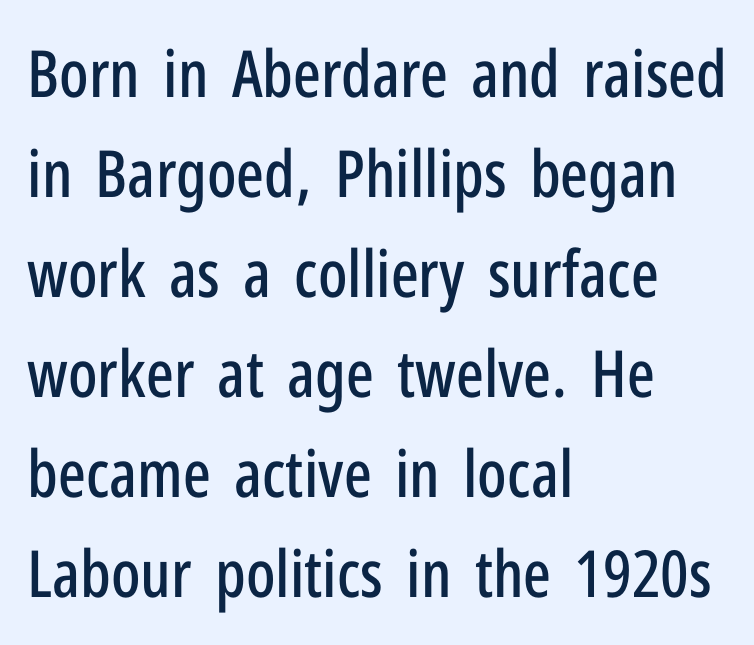
Q: Is the text italic (slanted)? A: No, it is upright.
Q: Is the typeface a serif or a sans-serif typeface? A: Sans-serif.
Q: Is the text underlined? A: No.
Q: How is the paragraph aligned? A: Left-aligned.
Q: Is the spacing between letters normal or unusually wide? A: Normal.
Q: Is the spacing between lines tight, normal or loose? A: Normal.
Q: Width (condensed, normal, or wide)? A: Condensed.
Q: Stroke contrast? A: Low.
Q: x-height? A: Medium.
Q: Monospaced? A: No.
